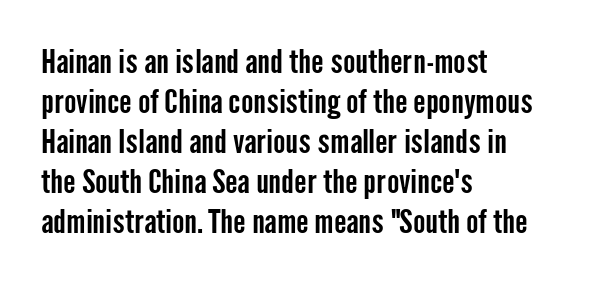
{"serif": "no", "italic": "no", "width": "condensed", "stroke_contrast": "low", "x_height": "medium", "monospaced": "no", "underline": "no", "align": "left", "line_spacing_ratio": 1.21, "letter_spacing": "normal", "letter_spacing_em": 0.0, "glyph_px": 33}
